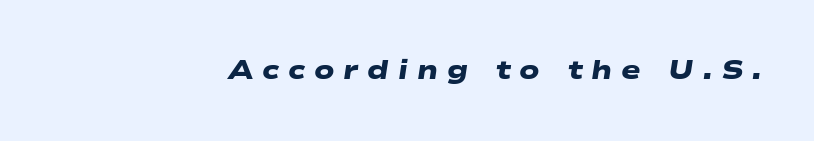
The image shows 26 px bold type; set unusually wide letter spacing (+0.34 em), not underlined.
